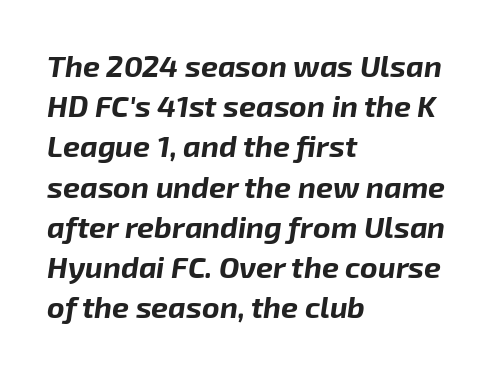
Q: Is the text bold? A: Yes.
Q: Is the text italic (slanted)? A: Yes, it leans right by about 8 degrees.
Q: Is the text underlined? A: No.
Q: How is the paragraph aligned? A: Left-aligned.
Q: Is the spacing between letters normal or unusually wide? A: Normal.
Q: Is the spacing between lines tight, normal or loose? A: Normal.
Q: Width (condensed, normal, or wide)? A: Normal.
Q: Stroke contrast? A: Low.
Q: x-height? A: Medium.
Q: Monospaced? A: No.
